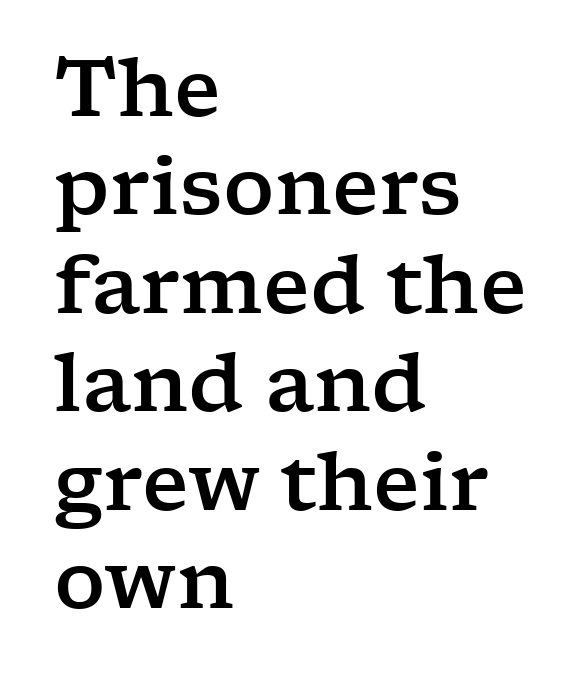
The image shows 80 px wide serif type, upright; set left-aligned, line spacing 1.23x, normal letter spacing, not underlined; low stroke contrast and a medium x-height.
